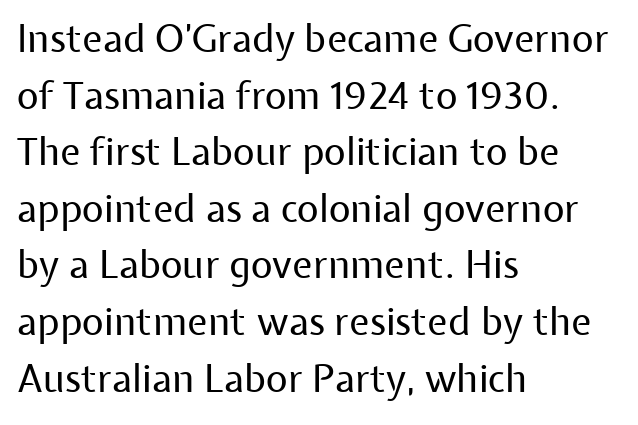
The passage shown is typed in a proportional face where columns would drift. Leftover space on each line is placed entirely after the last word. Is this a heavy cut? Hardly; it is regular or lighter. The baseline area is clear. No italicization has been applied; the sample stays upright. The glyphs in this specimen are sans serif.
